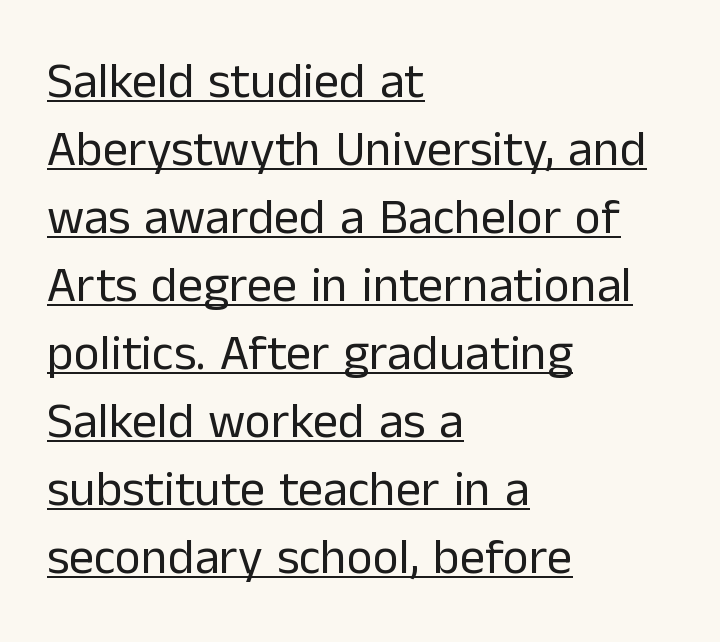
Glance below the letters and you will spot a drawn line. These lines were composed using upright roman letters. Unbolded letterforms with no extra heft. The lines are quadded left. The designer left line spacing at the default.
